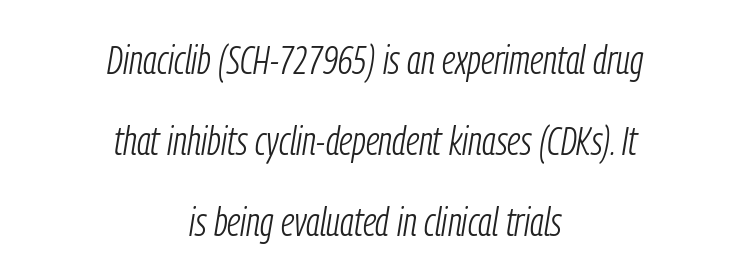
The image shows 41 px light, condensed type, italic (leaning right); set centered, loose line spacing (1.97x), normal letter spacing, not underlined; low stroke contrast and a medium x-height.
